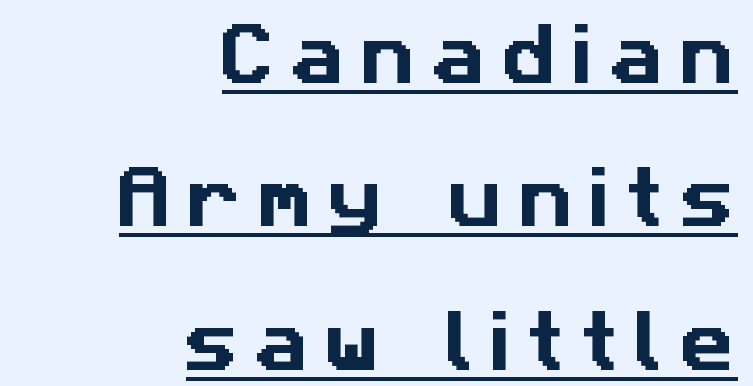
The image shows 67 px sans-serif type; set right-aligned, loose line spacing (2.14x), unusually wide letter spacing (+0.24 em), underlined; low stroke contrast and a medium x-height.
